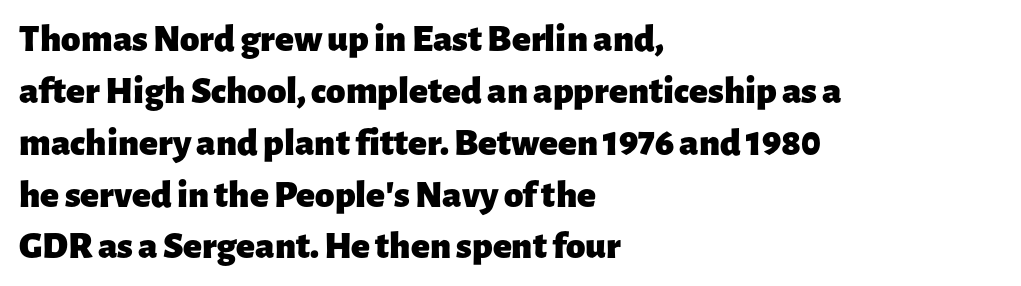
The image shows 39 px heavy sans-serif type, upright; set left-aligned, normal line spacing (1.33x), normal letter spacing, not underlined; low stroke contrast and a medium x-height.
